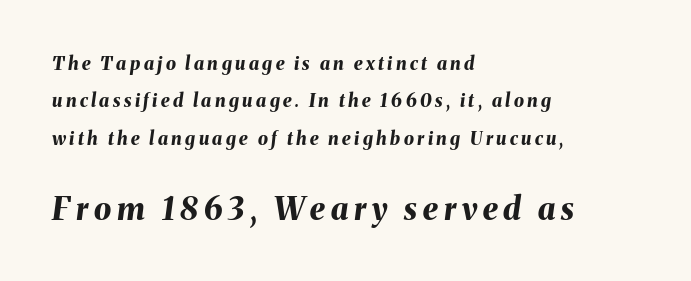
Only glyphs here, with clear space below each row. Character widths vary here, with narrow letters taking less room than wide ones. The passage shown is emphatically bold. Italic? Definitely — the glyphs are oblique.
